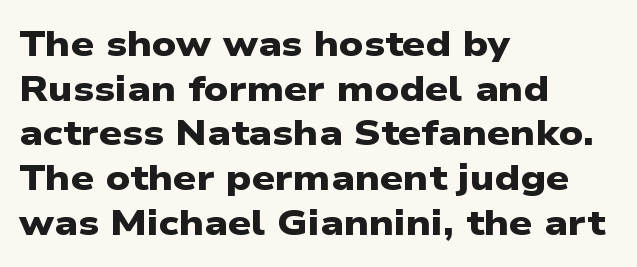
Q: Is the text bold? A: Yes.
Q: Is the typeface a serif or a sans-serif typeface? A: Sans-serif.
Q: Is the text underlined? A: No.
Q: How is the paragraph aligned? A: Left-aligned.
Q: Is the spacing between letters normal or unusually wide? A: Normal.
Q: Width (condensed, normal, or wide)? A: Wide.
Q: Stroke contrast? A: Low.
Q: x-height? A: Medium.
Q: Monospaced? A: No.
